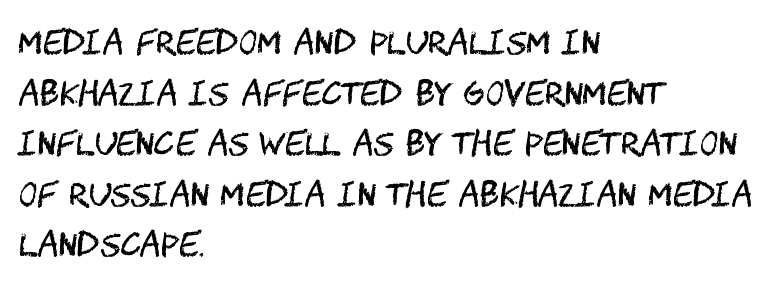
The image shows 32 px regular-weight, condensed sans-serif type, upright; set left-aligned, normal line spacing (1.58x), normal letter spacing, not underlined; medium stroke contrast and a large x-height.
